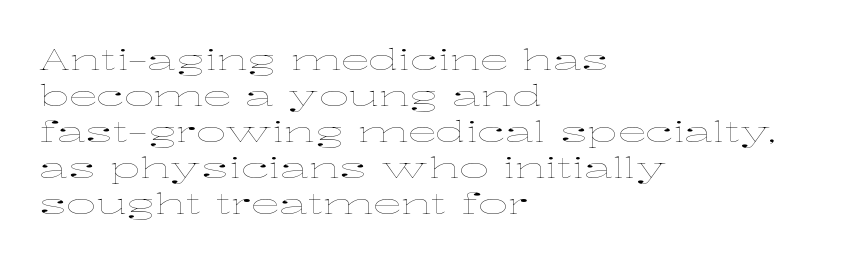
The image shows 29 px thin, wide type, upright; set left-aligned, line spacing 1.24x, normal letter spacing, not underlined; low stroke contrast and a medium x-height.
